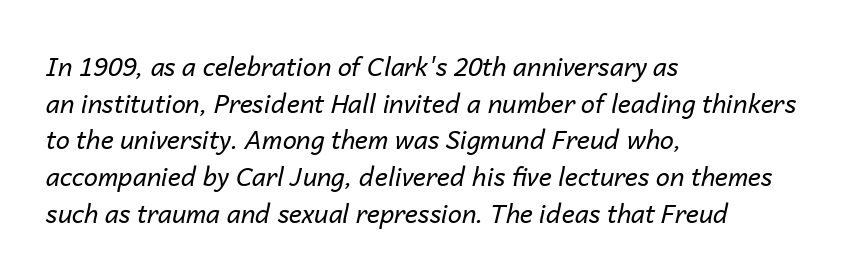
The image shows 25 px text type, italic (leaning right); set left-aligned, normal line spacing (1.47x), normal letter spacing, not underlined.
